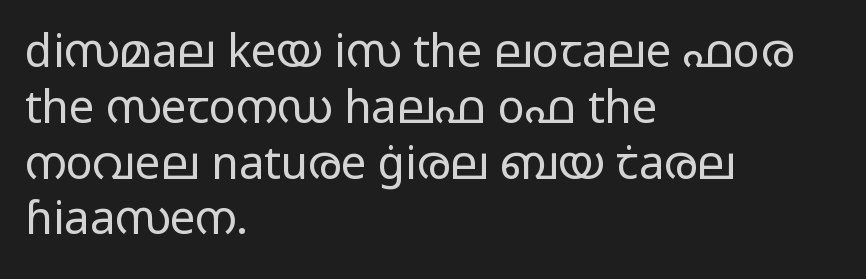
The image shows 45 px regular-weight, wide sans-serif type, upright; set left-aligned, line spacing 1.24x, normal letter spacing, not underlined; low stroke contrast and a medium x-height.
